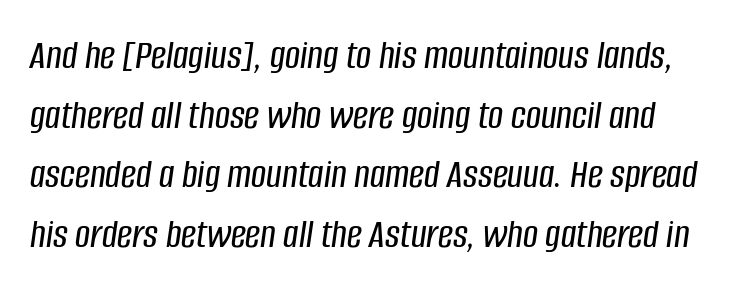
{"italic": "yes", "lean": "right", "slant_degrees": 8, "width": "condensed", "stroke_contrast": "low", "x_height": "large", "monospaced": "no", "underline": "no", "line_spacing": "normal", "line_spacing_ratio": 1.42, "letter_spacing": "normal", "letter_spacing_em": 0.0, "glyph_px": 42}
